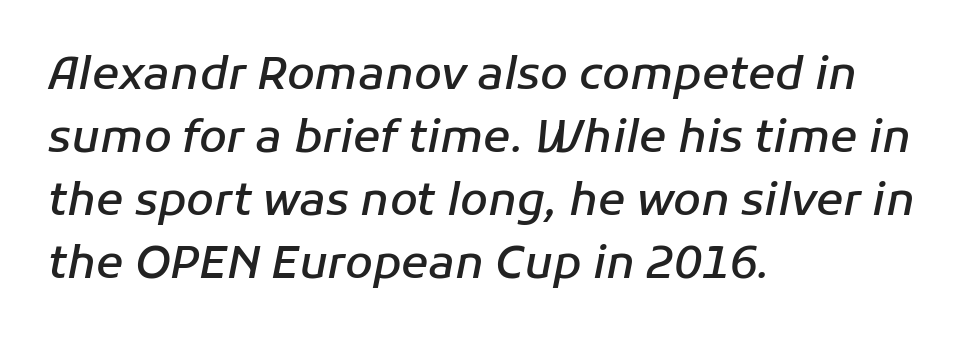
The face used here is rendered with its standard letterfit. One glance says typical: line gaps are just what's usual. Characters are canted at an angle relative to the baseline's perpendicular. Look at the stroke-to-counter ratio: somewhat heavy, a semibold. The lines are quadded left. Do the characters align in a grid? No, the font is proportional.
